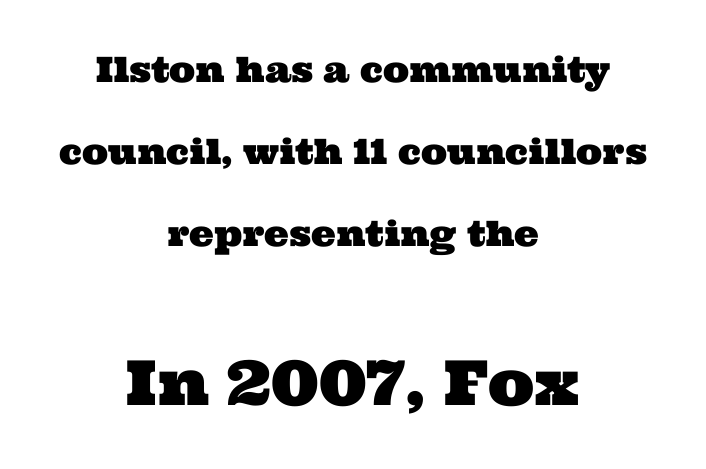
The lines in this sample share a center point and differ in where they start and stop. The rendering uses natural spacing where letterforms have individual widths. A clean baseline with only descenders dipping below it. The type is set solid horizontally, with unmodified tracking. Block two is the big one; block one sits smaller above it. To sum up the face: it has serifs.
